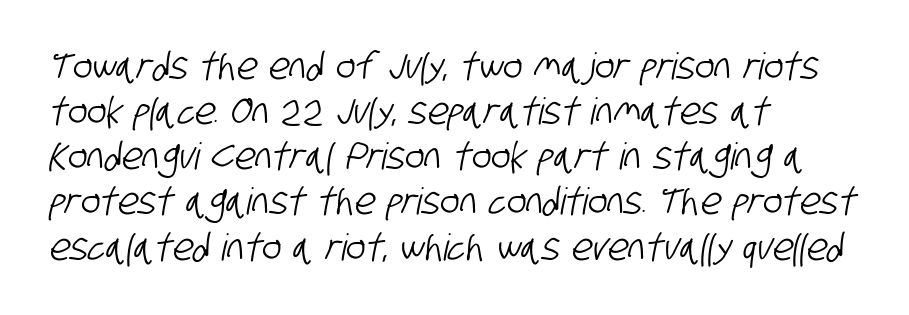
Q: Is the typeface a serif or a sans-serif typeface? A: Sans-serif.
Q: Is the text underlined? A: No.
Q: How is the paragraph aligned? A: Left-aligned.
Q: Is the spacing between letters normal or unusually wide? A: Normal.
Q: Width (condensed, normal, or wide)? A: Condensed.
Q: Stroke contrast? A: Low.
Q: x-height? A: Large.
Q: Monospaced? A: No.
